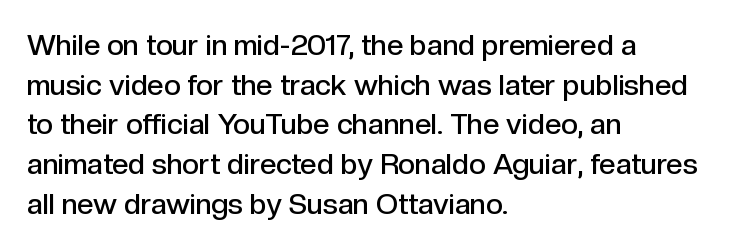
Q: Is the text bold? A: Semi-bold.
Q: Is the text italic (slanted)? A: No, it is upright.
Q: Is the typeface a serif or a sans-serif typeface? A: Sans-serif.
Q: Is the text underlined? A: No.
Q: How is the paragraph aligned? A: Left-aligned.
Q: Is the spacing between letters normal or unusually wide? A: Normal.
Q: Is the spacing between lines tight, normal or loose? A: Normal.
Q: Width (condensed, normal, or wide)? A: Normal.
Q: x-height? A: Medium.
Q: Monospaced? A: No.
